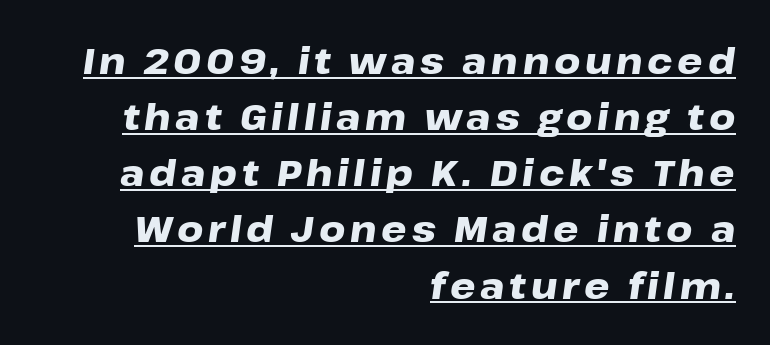
{"italic": "yes", "lean": "right", "slant_degrees": 8, "bold": "yes", "weight": "heavy", "width": "wide", "stroke_contrast": "low", "x_height": "medium", "monospaced": "no", "underline": "yes", "align": "right", "line_spacing": "normal", "line_spacing_ratio": 1.56, "glyph_px": 36}
